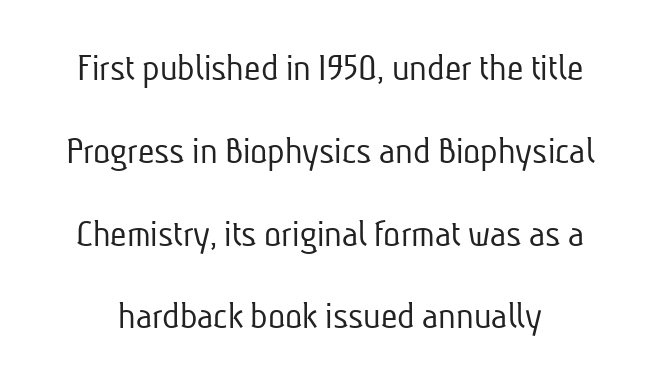
Q: Is the text bold? A: No.
Q: Is the typeface a serif or a sans-serif typeface? A: Sans-serif.
Q: Is the text underlined? A: No.
Q: Is the spacing between letters normal or unusually wide? A: Normal.
Q: Is the spacing between lines tight, normal or loose? A: Loose.
Q: Width (condensed, normal, or wide)? A: Condensed.
Q: Stroke contrast? A: Low.
Q: x-height? A: Medium.
Q: Monospaced? A: No.
